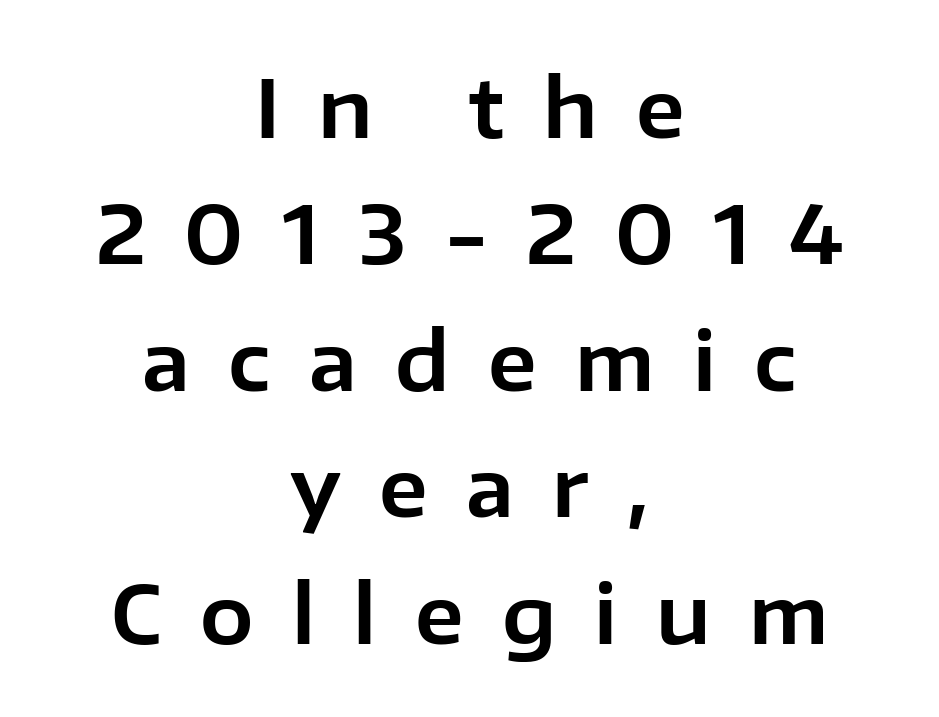
Q: Is the text italic (slanted)? A: No, it is upright.
Q: Is the typeface a serif or a sans-serif typeface? A: Sans-serif.
Q: Is the text underlined? A: No.
Q: How is the paragraph aligned? A: Centered.
Q: Is the spacing between letters normal or unusually wide? A: Unusually wide.
Q: Is the spacing between lines tight, normal or loose? A: Normal.
Q: Width (condensed, normal, or wide)? A: Normal.
Q: Stroke contrast? A: Low.
Q: x-height? A: Medium.
Q: Monospaced? A: No.
